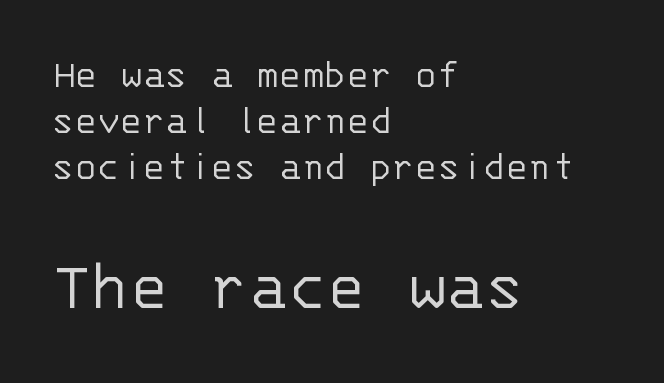
Q: Is the text bold? A: No.
Q: Is the text italic (slanted)? A: No, it is upright.
Q: Is the typeface a serif or a sans-serif typeface? A: Sans-serif.
Q: Is the text underlined? A: No.
Q: How is the paragraph aligned? A: Left-aligned.
Q: Is the spacing between letters normal or unusually wide? A: Normal.
Q: Is the spacing between lines tight, normal or loose? A: Tight.
Q: Which block of text is set in a larger size, the first (top) or the second (bottom)? A: The second (bottom) one.
Q: Width (condensed, normal, or wide)? A: Normal.
Q: Stroke contrast? A: Low.
Q: x-height? A: Large.
Q: Monospaced? A: Yes.
